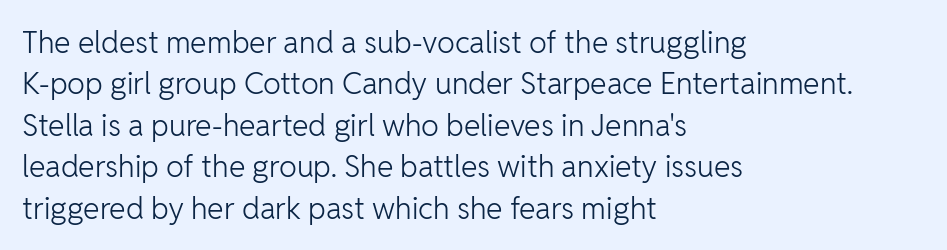
Q: Is the text bold? A: No.
Q: Is the text italic (slanted)? A: No, it is upright.
Q: Is the typeface a serif or a sans-serif typeface? A: Sans-serif.
Q: Is the text underlined? A: No.
Q: How is the paragraph aligned? A: Left-aligned.
Q: Is the spacing between letters normal or unusually wide? A: Normal.
Q: Is the spacing between lines tight, normal or loose? A: Normal.
Q: Width (condensed, normal, or wide)? A: Normal.
Q: Stroke contrast? A: Low.
Q: x-height? A: Medium.
Q: Monospaced? A: No.
